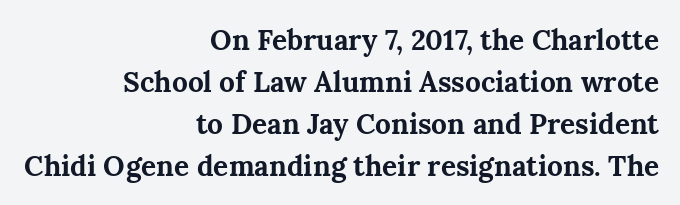
Underline: absent. The specimen reads as upright at a glance. Are there feet on the stems? There are — it's a serif. In terms of leading, this rendering sits right in the middle. Set as a true bold cut, around the 700 mark.
